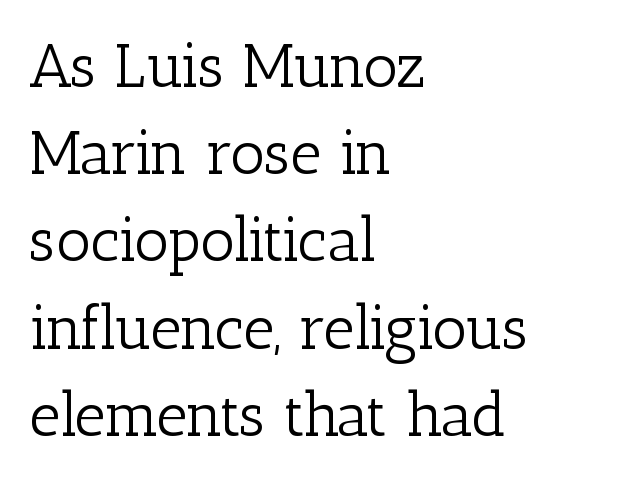
Letters have the restrained weight of plain body copy at most. Honestly, the row spacing looks completely unremarkable. Notice how the passage keeps a crisp vertical edge on the left only. The space beneath each line is pristine and unruled. Is the letter spacing exaggerated? No — it looks like the ordinary default. Italic? Not at all — the glyphs are vertical.
